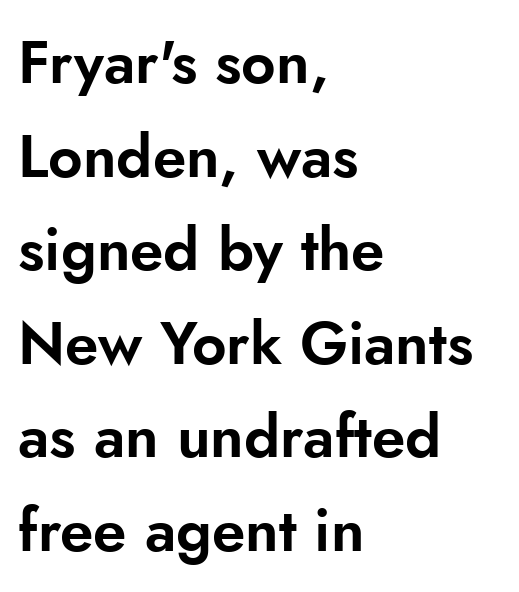
Successive baselines arrive at the customary interval. This is sans-serif lettering, the kind often seen on screens and signage. The lettering stays uniformly vertical, giving the passage a roman look. Look at the tracking — it's just the regular setting, nothing added. Here the designer chose a conventional face with non-uniform glyph widths. In CSS terms this would be text-align: left.
